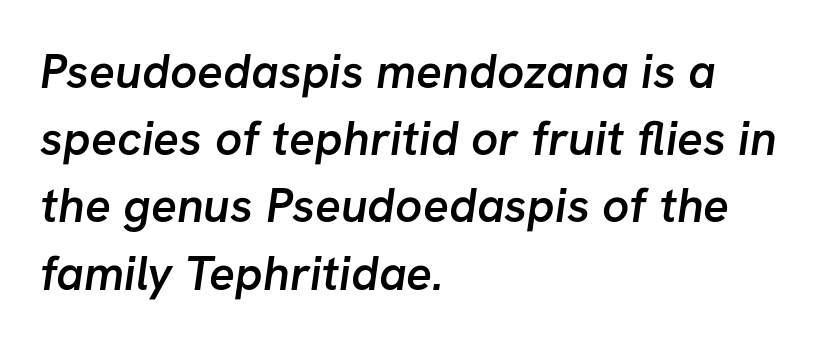
Q: Is the text bold? A: Semi-bold.
Q: Is the typeface a serif or a sans-serif typeface? A: Sans-serif.
Q: Is the text underlined? A: No.
Q: How is the paragraph aligned? A: Left-aligned.
Q: Is the spacing between letters normal or unusually wide? A: Normal.
Q: Is the spacing between lines tight, normal or loose? A: Normal.
Q: Width (condensed, normal, or wide)? A: Normal.
Q: Stroke contrast? A: Low.
Q: x-height? A: Medium.
Q: Monospaced? A: No.
